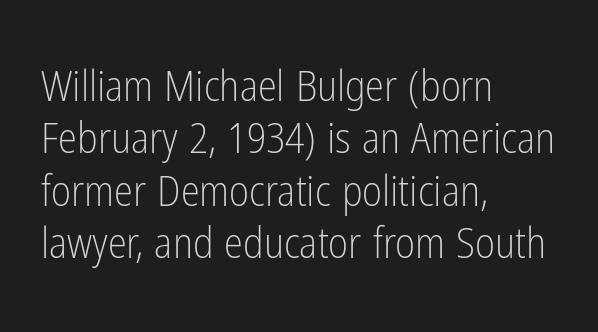
{"serif": "no", "italic": "no", "bold": "no", "weight": "light", "width": "condensed", "stroke_contrast": "low", "x_height": "medium", "monospaced": "no", "underline": "no", "align": "left", "line_spacing_ratio": 1.22, "letter_spacing": "normal", "letter_spacing_em": 0.0, "glyph_px": 43}
